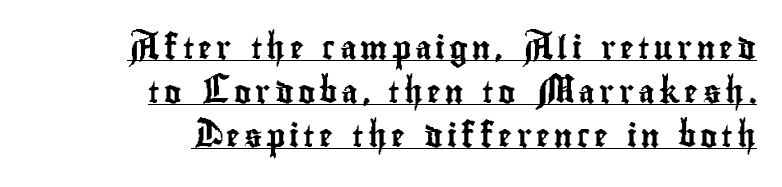
{"italic": "no", "underline": "yes", "align": "right", "line_spacing": "loose", "line_spacing_ratio": 1.91, "glyph_px": 23}
